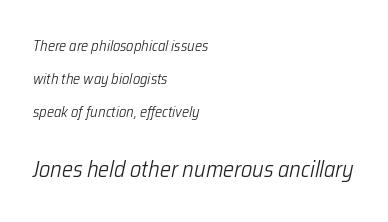
{"italic": "yes", "lean": "right", "slant_degrees": 12, "bold": "no", "underline": "no", "align": "left", "line_spacing": "loose", "line_spacing_ratio": 2.2, "letter_spacing": "normal", "letter_spacing_em": 0.0, "larger_block": "second", "size_ratio": 1.53, "glyph_px": 23}
